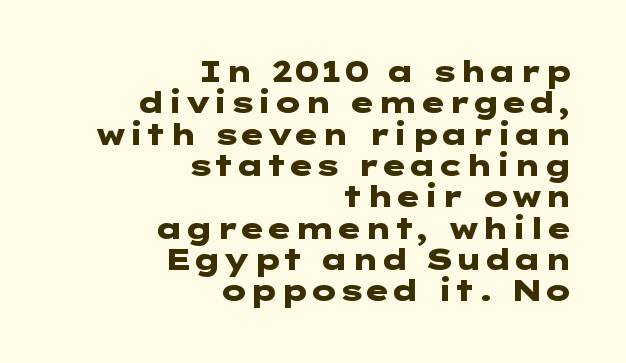
{"serif": "no", "italic": "no", "bold": "yes", "weight": "heavy", "width": "wide", "stroke_contrast": "low", "x_height": "medium", "underline": "no", "align": "right", "line_spacing": "tight", "line_spacing_ratio": 1.08, "letter_spacing": "normal", "letter_spacing_em": 0.0, "glyph_px": 29}
